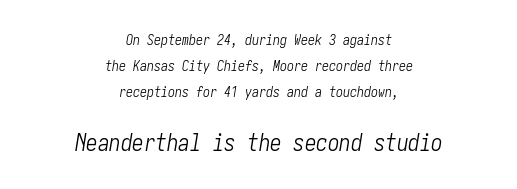
Heaviness? Minimal to ordinary, like unemphasized prose. The passage shown is not underscored anywhere. Horizontal alignment here is central, giving a formal, balanced look. The more generous point size was reserved for the lower chunk. The letterforms sit shoulder to shoulder at normal distance. Observe the lean: these are italic letterforms.
